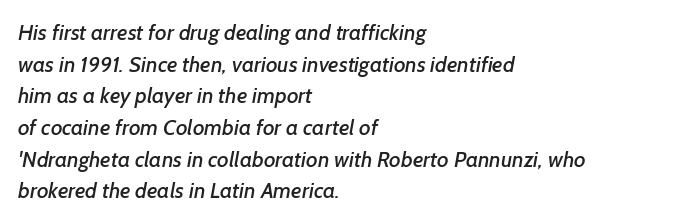
Q: Is the text underlined? A: No.
Q: How is the paragraph aligned? A: Left-aligned.
Q: Is the spacing between letters normal or unusually wide? A: Normal.
Q: Is the spacing between lines tight, normal or loose? A: Normal.
